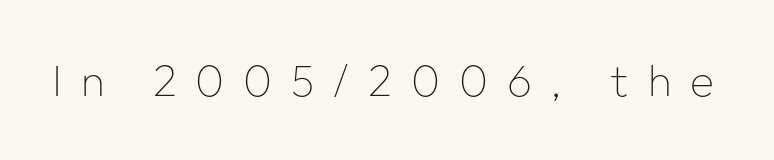
If you drew a line through each stem, it would be perfectly vertical. Is this a heavy cut? Hardly; it is regular or lighter. This sample uses expanded letter spacing, leaving extra air between glyphs. Typographically, this falls in the sans-serif category. Proportional: the letters do not fall into vertical columns.
